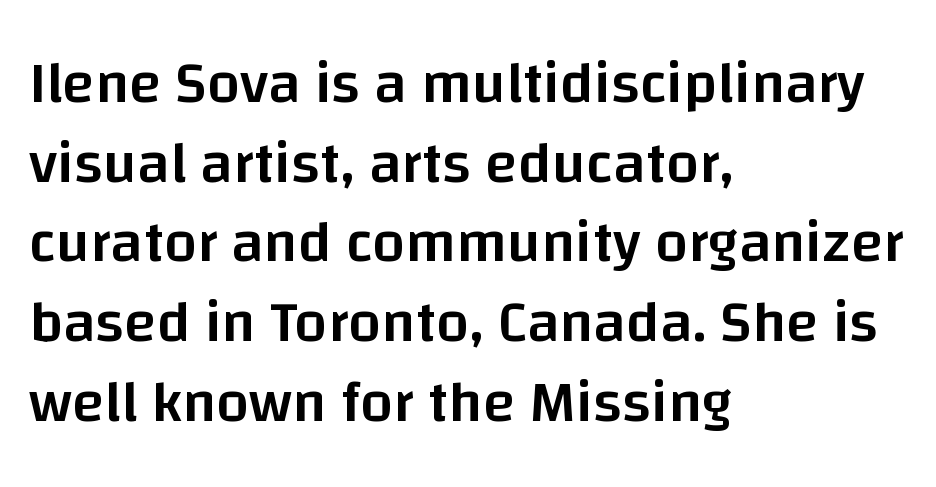
Left-aligned paragraph, ragged on the right. Evenly set lines give the paragraph a standard silhouette. The gap between lines stays unmarked. The designer went with a sans here, leaving each stem footless. Weight check: semibold — heavier than regular, not quite bold.
